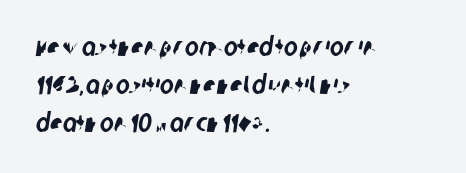
{"underline": "no", "align": "left", "line_spacing": "normal", "line_spacing_ratio": 1.46, "letter_spacing": "normal", "letter_spacing_em": 0.0, "glyph_px": 26}
